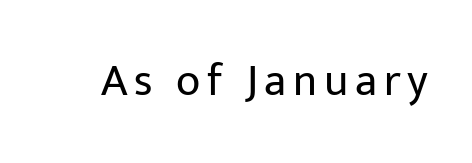
The image shows 45 px regular-weight sans-serif type, upright; set not underlined; low stroke contrast and a medium x-height.
